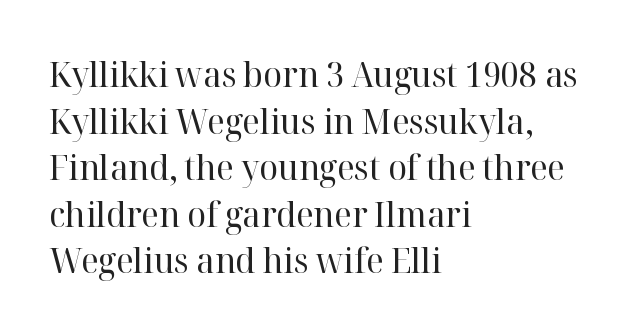
{"serif": "yes", "italic": "no", "bold": "no", "weight": "regular", "width": "normal", "stroke_contrast": "high", "x_height": "medium", "monospaced": "no", "underline": "no", "align": "left", "line_spacing": "normal", "line_spacing_ratio": 1.33, "letter_spacing": "normal", "letter_spacing_em": 0.0, "glyph_px": 35}
